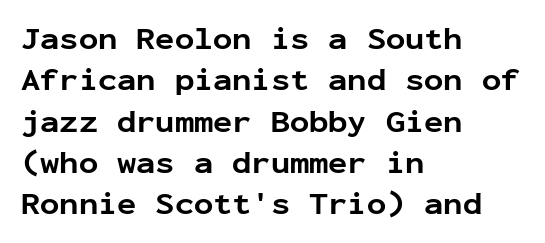
The image shows 32 px bold sans-serif type, upright, monospaced; set left-aligned, normal line spacing (1.29x), normal letter spacing, not underlined; low stroke contrast and a medium x-height.
